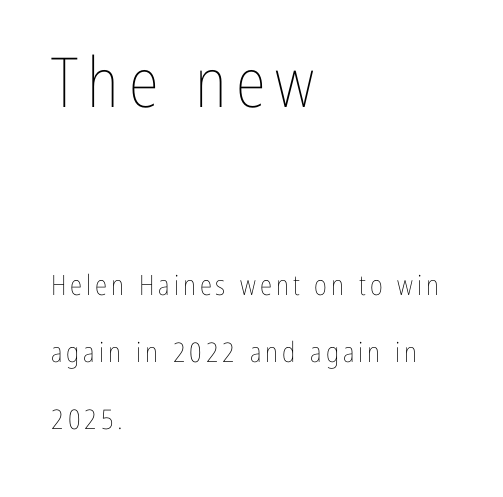
Q: Is the text bold? A: No.
Q: Is the text italic (slanted)? A: No, it is upright.
Q: Is the text underlined? A: No.
Q: How is the paragraph aligned? A: Left-aligned.
Q: Is the spacing between lines tight, normal or loose? A: Loose.
Q: Which block of text is set in a larger size, the first (top) or the second (bottom)? A: The first (top) one.
Q: Width (condensed, normal, or wide)? A: Condensed.
Q: Stroke contrast? A: Low.
Q: x-height? A: Medium.
Q: Monospaced? A: No.
